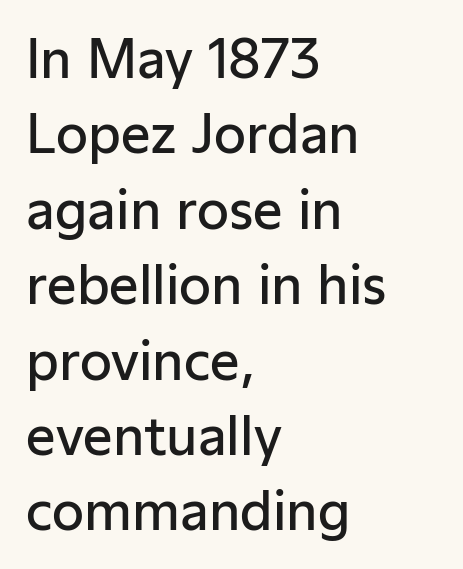
Is this a fixed-width face? No — the glyphs have proportional, varying widths. What kind of face is this? One without serifs — a sans. Left-aligned paragraph, ragged on the right. The area under the type is left untouched.
